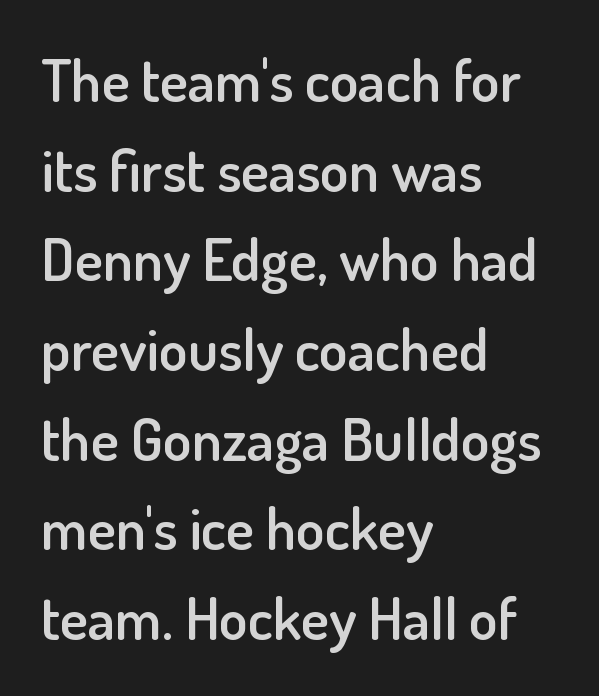
The image shows 59 px semibold sans-serif type, upright; set left-aligned, normal line spacing (1.52x), normal letter spacing, not underlined; low stroke contrast and a small x-height.
